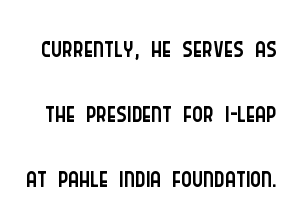
Interline gaps are of average width in this sample. Unmarked baselines from the first word to the last. What stands out about the letter spacing? Nothing — it is the standard amount. Posture: straight, roman, zero tilt.
